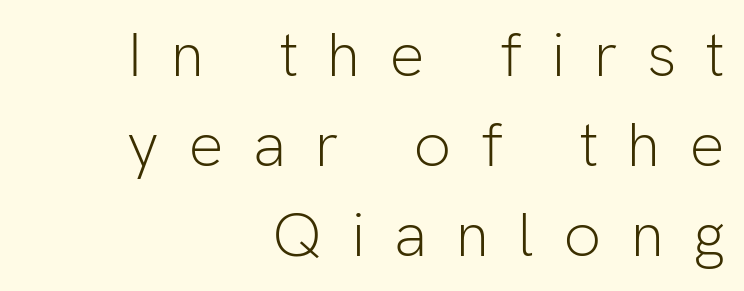
The image shows 62 px light sans-serif type, upright; set right-aligned, normal line spacing (1.45x), unusually wide letter spacing (+0.47 em), not underlined; low stroke contrast and a medium x-height.
